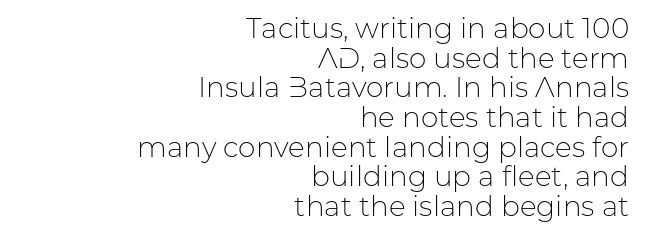
Line spacing here is tight. You can tell from the bare stems that sans-serif type was used. The ragged edge is on the left, which tells us the setting is flush right. No extra ink here — the face is not bold.
